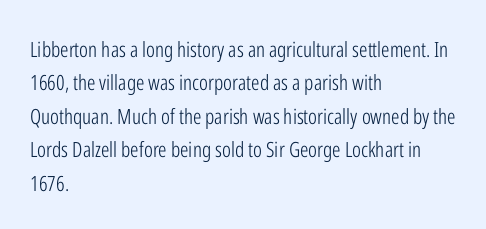
The image shows 21 px text type, upright; set left-aligned, normal line spacing (1.59x), normal letter spacing, not underlined.
